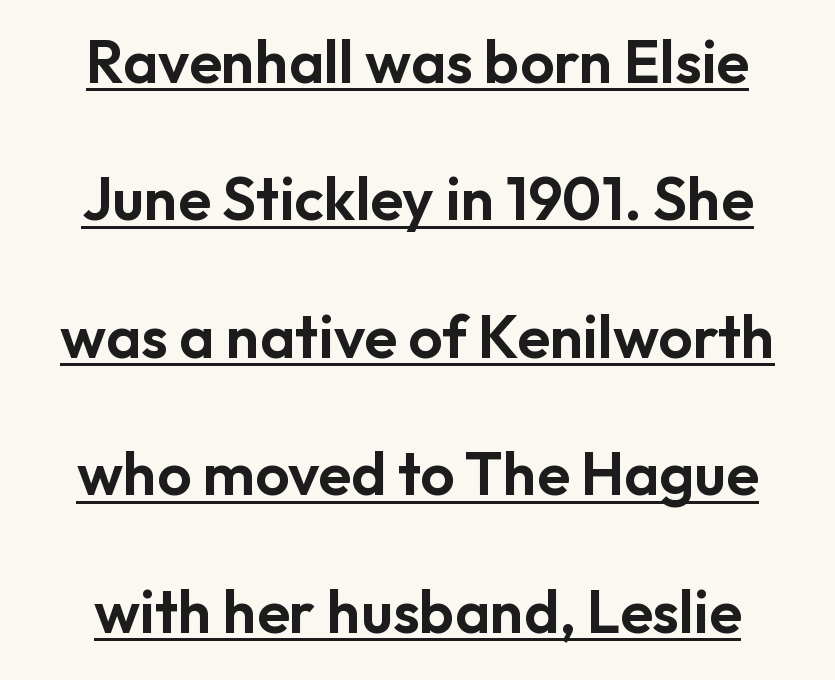
The image shows 60 px sans-serif type, upright; set loose line spacing (2.29x), normal letter spacing, underlined; low stroke contrast and a medium x-height.
